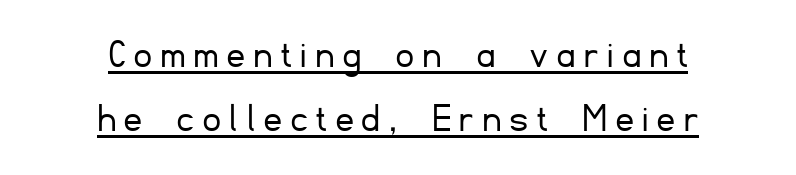
In terms of posture, this sample is upright. The typesetter has applied underlining to the passage shown. Line spacing here is normal. Which margin do the lines hug? Neither — every line sits in the middle. Spacing verdict: proportional, widths tailored to each character. Letter spacing: wide.
